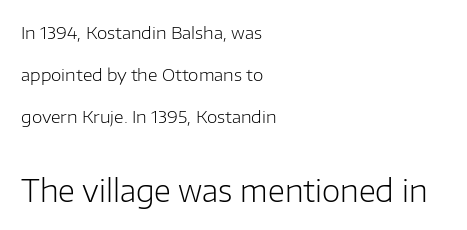
{"serif": "no", "italic": "no", "bold": "no", "weight": "light", "width": "normal", "stroke_contrast": "low", "x_height": "medium", "monospaced": "no", "underline": "no", "align": "left", "line_spacing": "loose", "line_spacing_ratio": 2.47, "letter_spacing": "normal", "letter_spacing_em": 0.0, "larger_block": "second", "size_ratio": 1.76, "glyph_px": 30}
